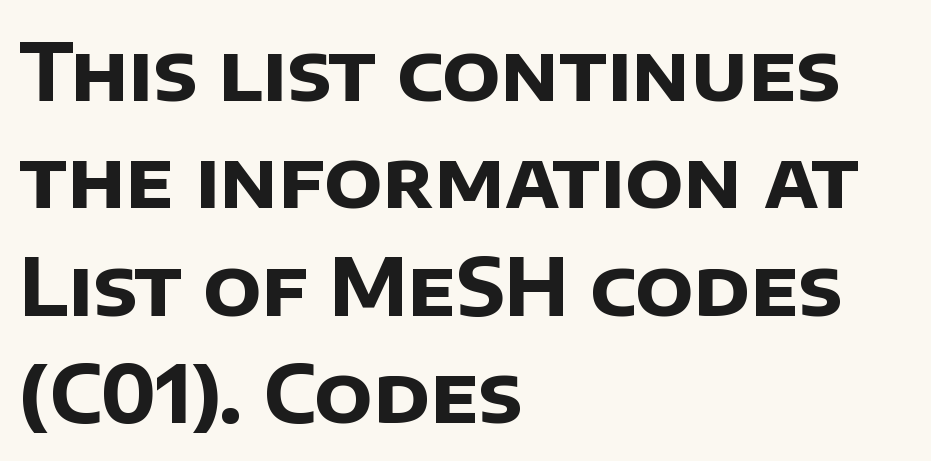
Honestly, there is no underline to notice here at all. The characters look thick and weighty, a clear bold. Words appear dense and cohesive because spacing is normal. The face used here is proportionally spaced, like ordinary book or web type. Interline gaps are of average width in this sample. The text block is weighted toward the left margin, trailing off unevenly rightward.
